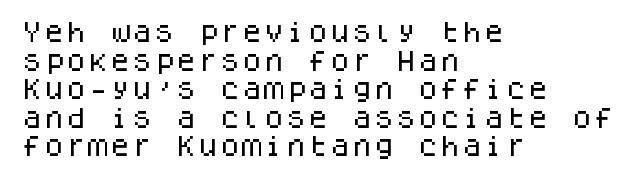
The image shows 22 px text type, upright; set left-aligned, normal line spacing (1.3x), normal letter spacing, not underlined.
